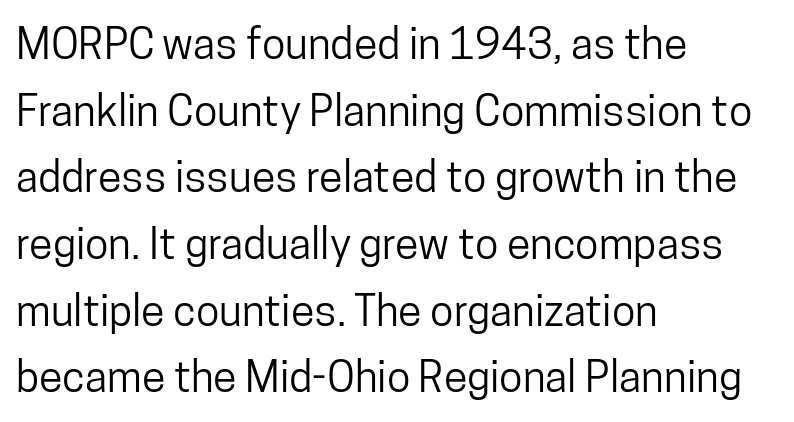
The image shows 43 px condensed sans-serif type, upright; set left-aligned, normal line spacing (1.55x), normal letter spacing, not underlined; low stroke contrast and a medium x-height.
